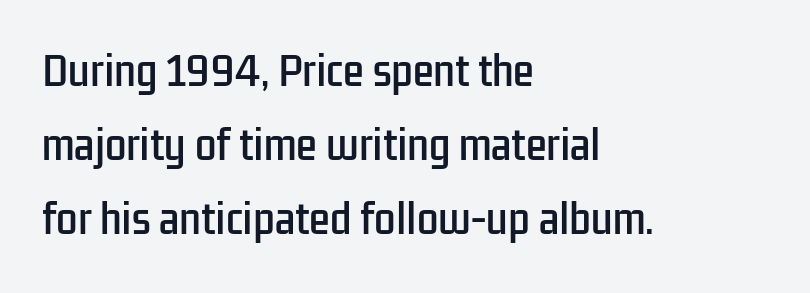
Varying glyph widths throughout — classic text-font behaviour. Look at the tracking — it's just the regular setting, nothing added. The glyphs in this specimen are sans serif. Clear beneath every line of the passage. Layout note: lines flush left. The rendering uses a large line-height, opening up the rows.
